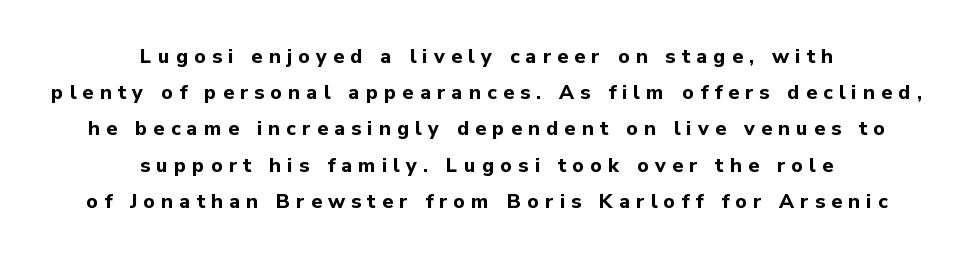
The image shows 20 px bold type, upright; set centered, line spacing 1.81x, unusually wide letter spacing (+0.31 em), not underlined.
